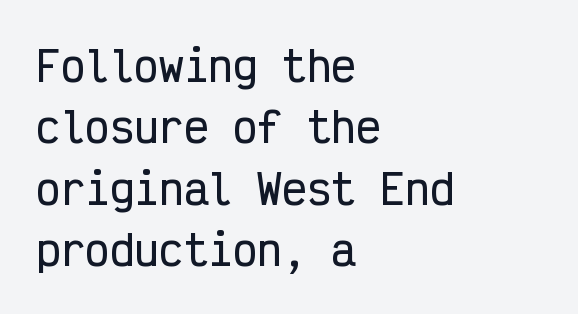
{"serif": "no", "italic": "no", "width": "condensed", "stroke_contrast": "low", "x_height": "medium", "monospaced": "yes", "underline": "no", "align": "left", "line_spacing": "normal", "line_spacing_ratio": 1.5, "letter_spacing": "normal", "letter_spacing_em": 0.0, "glyph_px": 41}
